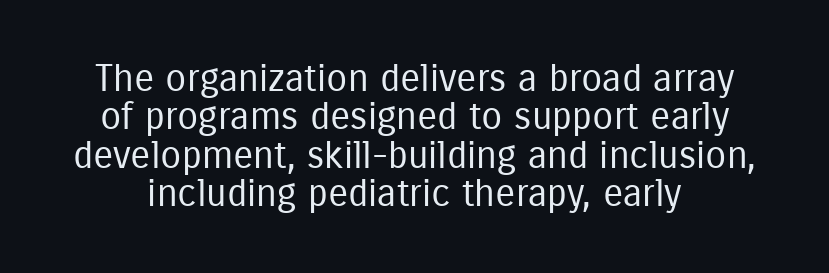
The image shows 38 px regular-weight, condensed sans-serif type, upright; set tight line spacing (1.01x), normal letter spacing, not underlined; low stroke contrast and a medium x-height.
